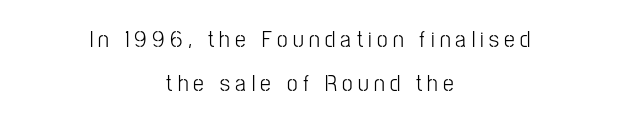
The image shows 24 px text type, upright; set centered, line spacing 1.82x, unusually wide letter spacing (+0.22 em), not underlined.
